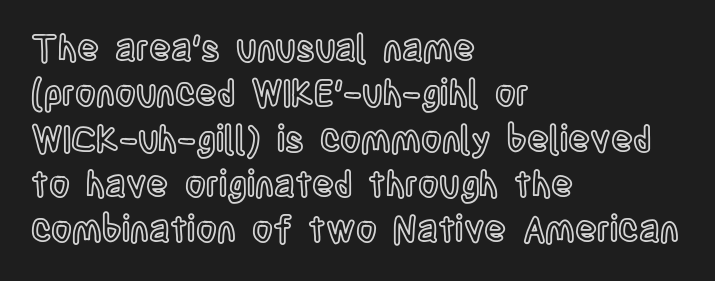
The image shows 36 px condensed type, upright; set left-aligned, normal line spacing (1.26x), normal letter spacing, not underlined; a large x-height.
